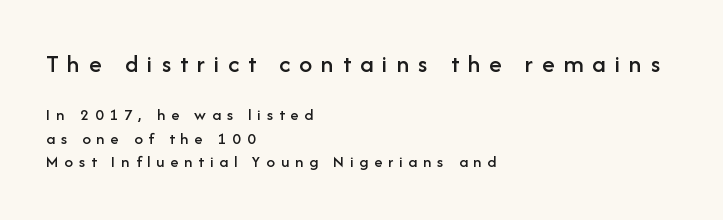
{"italic": "no", "underline": "no", "align": "left", "line_spacing": "normal", "line_spacing_ratio": 1.39, "letter_spacing": "wide", "letter_spacing_em": 0.34, "larger_block": "first", "size_ratio": 1.53, "glyph_px": 26}
